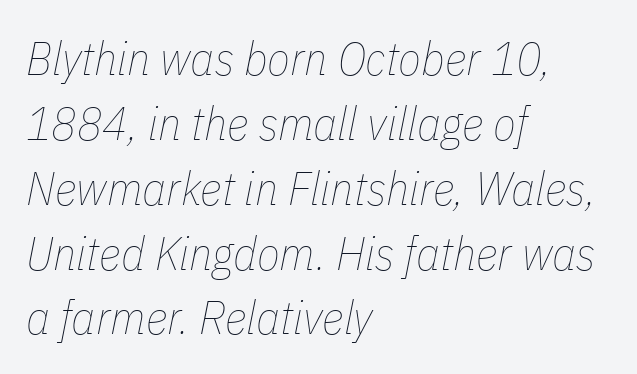
The image shows 47 px thin, condensed type, italic (leaning right); set left-aligned, normal line spacing (1.38x), normal letter spacing, not underlined; low stroke contrast and a medium x-height.
